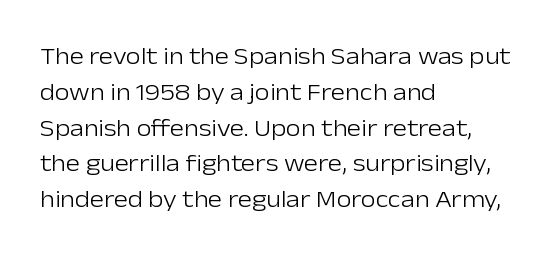
The image shows 24 px text type, upright; set left-aligned, normal line spacing (1.49x), normal letter spacing, not underlined.
